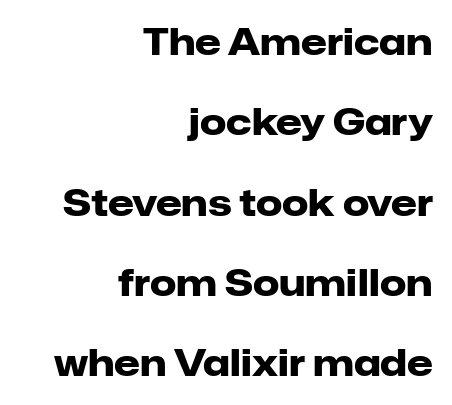
{"serif": "no", "italic": "no", "bold": "yes", "weight": "heavy", "width": "normal", "stroke_contrast": "low", "x_height": "medium", "monospaced": "no", "underline": "no", "align": "right", "line_spacing": "loose", "line_spacing_ratio": 2.17, "letter_spacing": "normal", "letter_spacing_em": 0.0, "glyph_px": 37}
